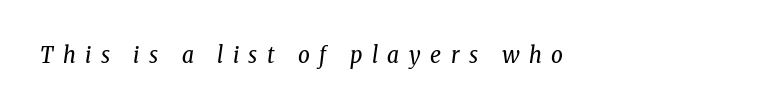
Characters are canted at an angle relative to the baseline's perpendicular. Caption: expanded tracking, letters set apart. The setting favours the left margin, as ordinary paragraphs usually do. The face looks like a standard text weight, possibly lighter.
